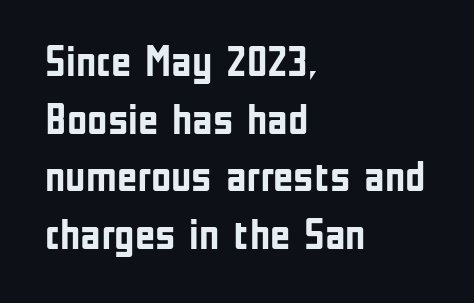
The image shows 44 px semibold, condensed sans-serif type, upright; set left-aligned, normal line spacing (1.31x), normal letter spacing, not underlined; low stroke contrast and a medium x-height.
